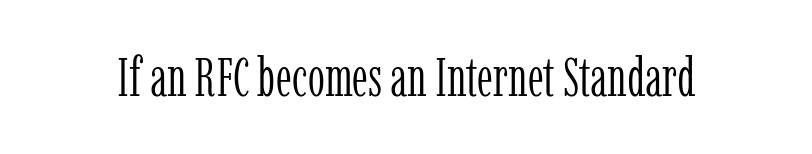
Q: Is the text bold? A: No.
Q: Is the text italic (slanted)? A: No, it is upright.
Q: Is the typeface a serif or a sans-serif typeface? A: Serif.
Q: Is the text underlined? A: No.
Q: Is the spacing between letters normal or unusually wide? A: Normal.
Q: Width (condensed, normal, or wide)? A: Condensed.
Q: Stroke contrast? A: Low.
Q: x-height? A: Medium.
Q: Monospaced? A: No.
